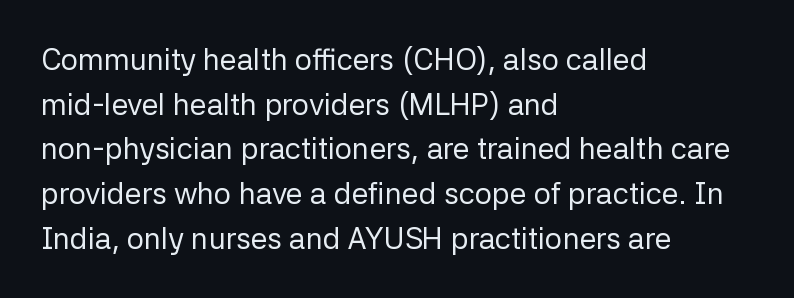
{"serif": "no", "italic": "no", "bold": "no", "weight": "regular", "width": "normal", "stroke_contrast": "low", "x_height": "medium", "monospaced": "no", "underline": "no", "align": "left", "line_spacing": "normal", "line_spacing_ratio": 1.49, "letter_spacing": "normal", "letter_spacing_em": 0.0, "glyph_px": 30}
